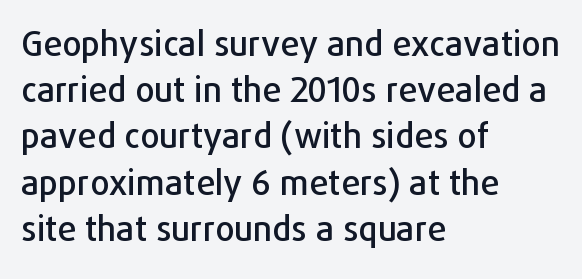
{"serif": "no", "italic": "no", "width": "normal", "stroke_contrast": "low", "x_height": "medium", "monospaced": "no", "underline": "no", "align": "left", "line_spacing": "normal", "line_spacing_ratio": 1.36, "letter_spacing": "normal", "letter_spacing_em": 0.0, "glyph_px": 34}
